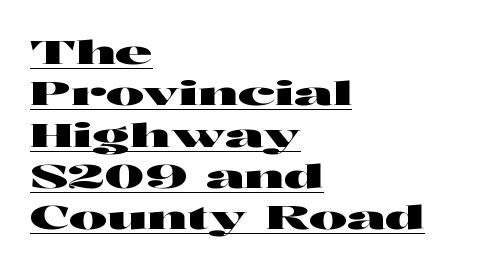
Q: Is the text italic (slanted)? A: No, it is upright.
Q: Is the typeface a serif or a sans-serif typeface? A: Sans-serif.
Q: Is the text underlined? A: Yes.
Q: How is the paragraph aligned? A: Left-aligned.
Q: Is the spacing between letters normal or unusually wide? A: Normal.
Q: Is the spacing between lines tight, normal or loose? A: Normal.
Q: Width (condensed, normal, or wide)? A: Wide.
Q: Stroke contrast? A: High.
Q: x-height? A: Medium.
Q: Monospaced? A: No.
